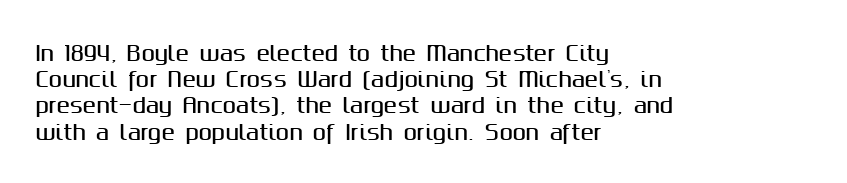
Q: Is the text italic (slanted)? A: No, it is upright.
Q: Is the text underlined? A: No.
Q: How is the paragraph aligned? A: Left-aligned.
Q: Is the spacing between letters normal or unusually wide? A: Normal.
Q: Is the spacing between lines tight, normal or loose? A: Normal.
